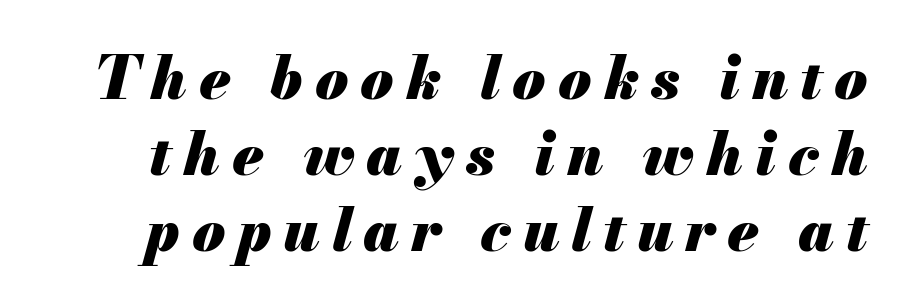
The image shows 60 px heavy type, italic (leaning right); set normal line spacing (1.27x), unusually wide letter spacing (+0.2 em), not underlined; medium stroke contrast and a small x-height.
